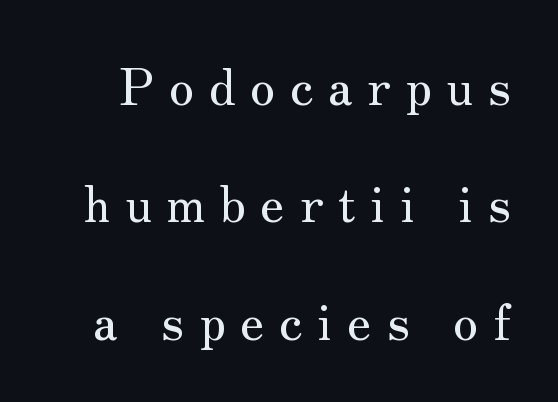
Looks like regular typesetting: each glyph gets only the width it needs. A roman cut, with each character standing at attention. Old-style or modern, the face here clearly has serifs. Spacing between characters has been opened up far beyond the box default.
